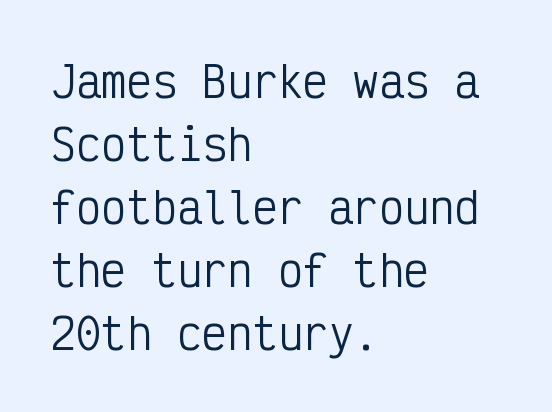
The image shows 42 px regular-weight, condensed sans-serif type, upright, monospaced; set left-aligned, normal line spacing (1.5x), normal letter spacing, not underlined; low stroke contrast and a medium x-height.
